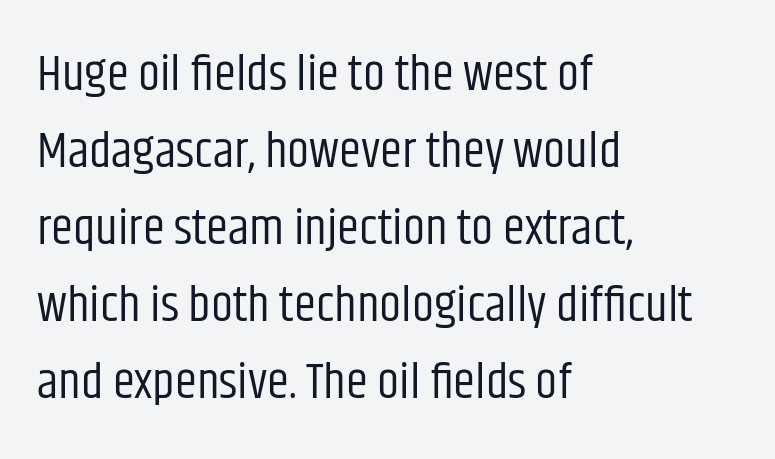
Q: Is the text bold? A: No.
Q: Is the text italic (slanted)? A: No, it is upright.
Q: Is the typeface a serif or a sans-serif typeface? A: Sans-serif.
Q: Is the text underlined? A: No.
Q: How is the paragraph aligned? A: Left-aligned.
Q: Is the spacing between letters normal or unusually wide? A: Normal.
Q: Is the spacing between lines tight, normal or loose? A: Normal.
Q: Width (condensed, normal, or wide)? A: Condensed.
Q: Stroke contrast? A: Low.
Q: x-height? A: Large.
Q: Monospaced? A: No.
